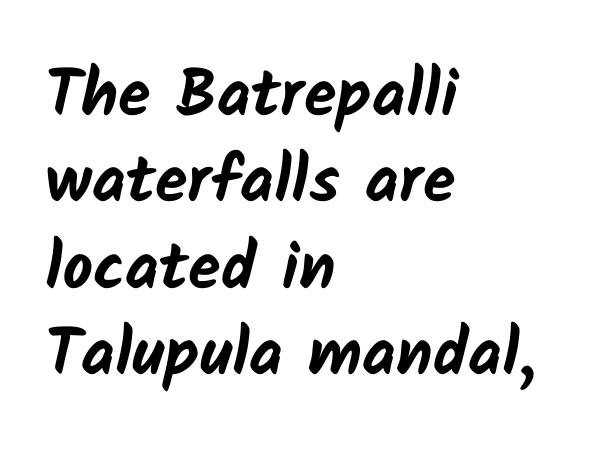
Q: Is the text bold? A: Yes.
Q: Is the typeface a serif or a sans-serif typeface? A: Sans-serif.
Q: Is the text underlined? A: No.
Q: How is the paragraph aligned? A: Left-aligned.
Q: Is the spacing between letters normal or unusually wide? A: Normal.
Q: Is the spacing between lines tight, normal or loose? A: Normal.
Q: Width (condensed, normal, or wide)? A: Normal.
Q: Stroke contrast? A: Low.
Q: x-height? A: Medium.
Q: Monospaced? A: No.
